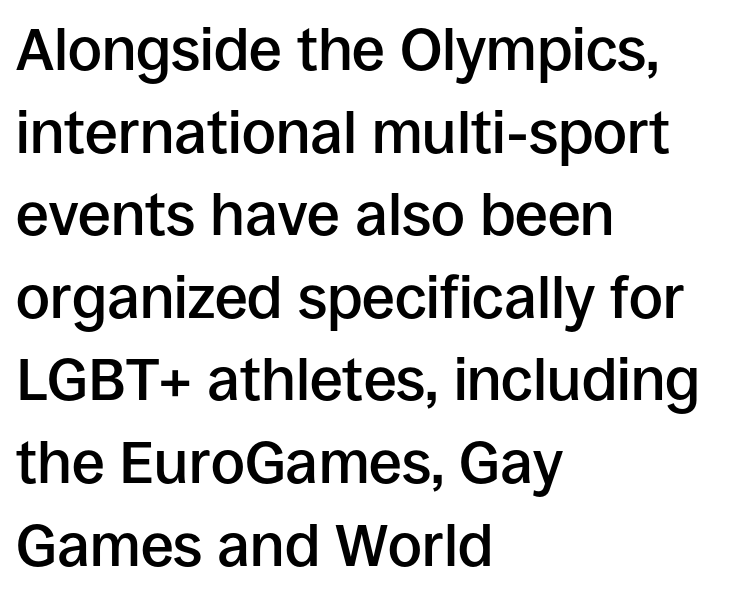
The image shows 59 px semibold sans-serif type, upright; set left-aligned, normal line spacing (1.4x), normal letter spacing, not underlined; low stroke contrast and a large x-height.
